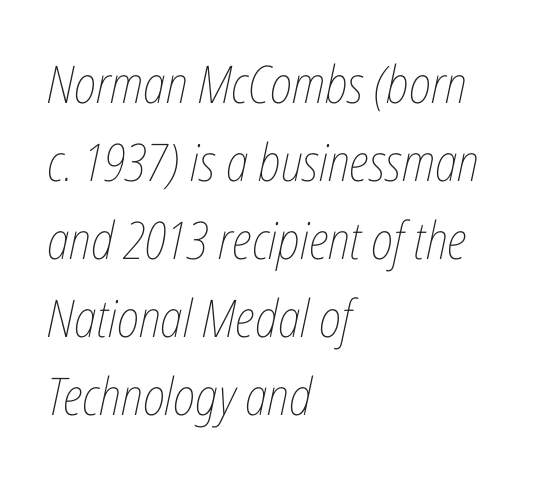
The image shows 52 px thin, condensed type, italic (leaning right); set left-aligned, normal line spacing (1.5x), normal letter spacing, not underlined; low stroke contrast and a medium x-height.
